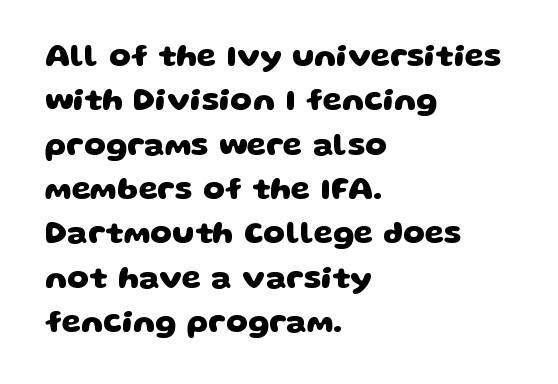
The image shows 31 px heavy, wide sans-serif type; set left-aligned, normal line spacing (1.43x), normal letter spacing, not underlined; low stroke contrast and a large x-height.
